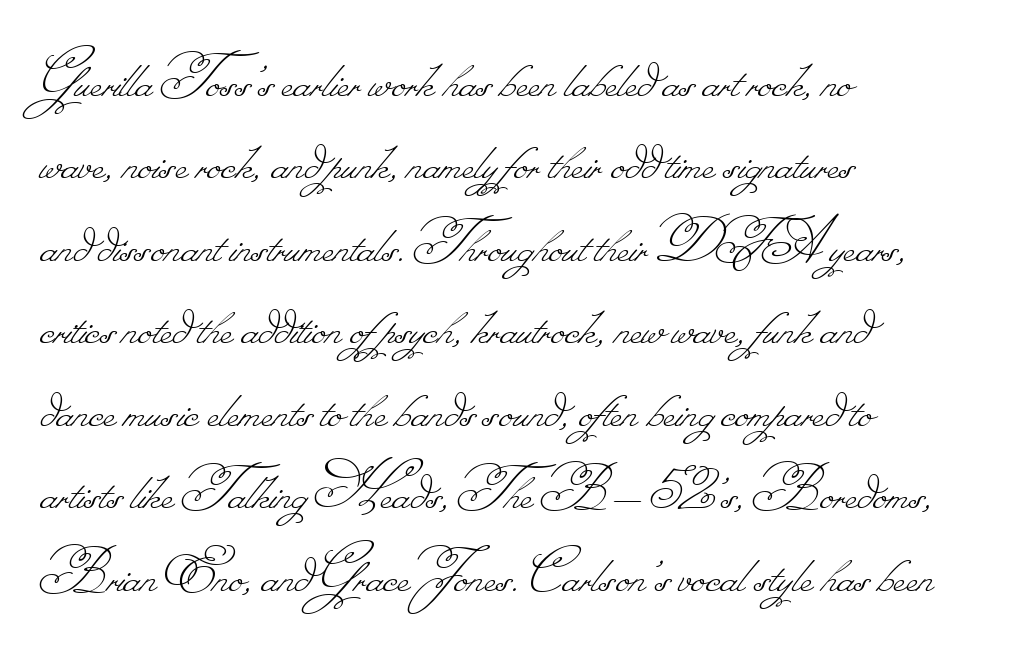
The passage shown is not bold in any degree. Where is the straight margin? On the left. Proportional: the letters do not fall into vertical columns. This sample keeps an unexceptional amount of space between lines.
